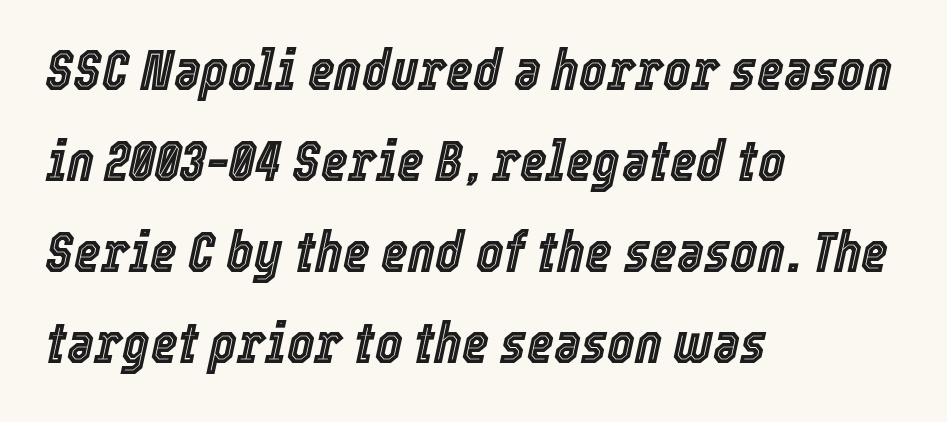
Compared with a centered layout, this one pins lines to the left instead. Descenders hang freely into open space. Vertically, the passage feels balanced, rows spaced as you'd expect. Observe the ordinary spacing: letters are neighbours, not strangers.
